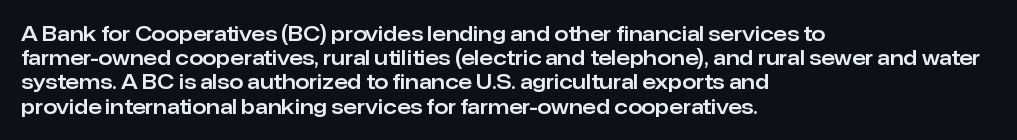
{"italic": "no", "underline": "no", "align": "left", "line_spacing_ratio": 1.21, "letter_spacing": "normal", "letter_spacing_em": 0.0, "glyph_px": 20}
